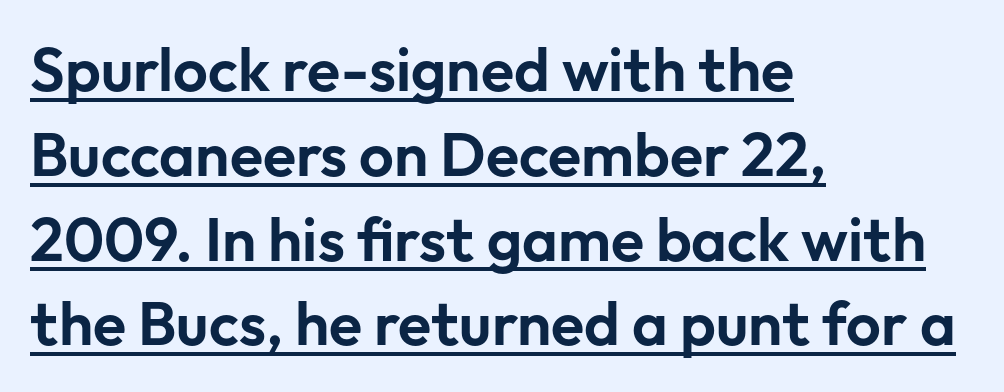
Q: Is the text italic (slanted)? A: No, it is upright.
Q: Is the typeface a serif or a sans-serif typeface? A: Sans-serif.
Q: Is the text underlined? A: Yes.
Q: How is the paragraph aligned? A: Left-aligned.
Q: Is the spacing between letters normal or unusually wide? A: Normal.
Q: Is the spacing between lines tight, normal or loose? A: Normal.
Q: Width (condensed, normal, or wide)? A: Normal.
Q: Stroke contrast? A: Low.
Q: x-height? A: Medium.
Q: Monospaced? A: No.
